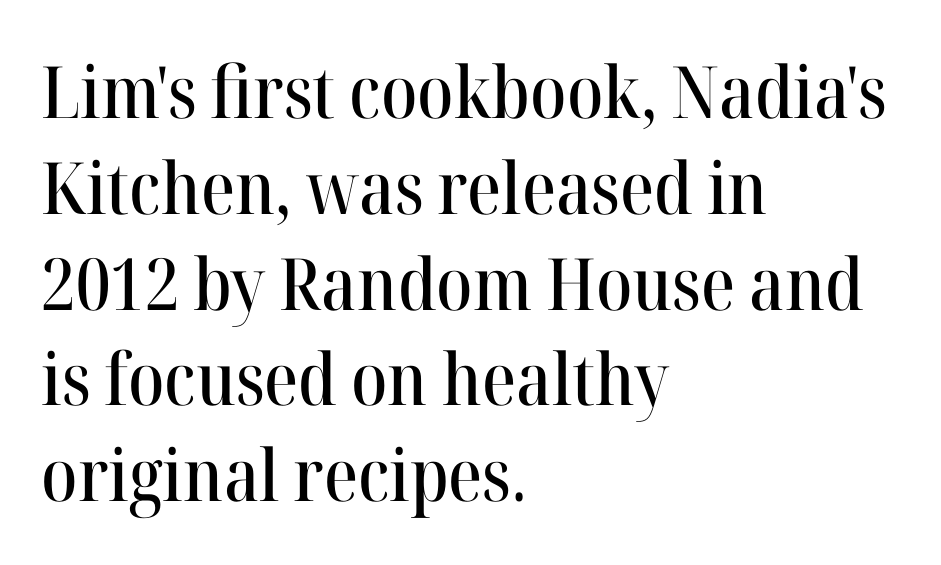
Q: Is the text italic (slanted)? A: No, it is upright.
Q: Is the typeface a serif or a sans-serif typeface? A: Serif.
Q: Is the text underlined? A: No.
Q: How is the paragraph aligned? A: Left-aligned.
Q: Is the spacing between letters normal or unusually wide? A: Normal.
Q: Is the spacing between lines tight, normal or loose? A: Normal.
Q: Width (condensed, normal, or wide)? A: Normal.
Q: Stroke contrast? A: High.
Q: x-height? A: Medium.
Q: Monospaced? A: No.
